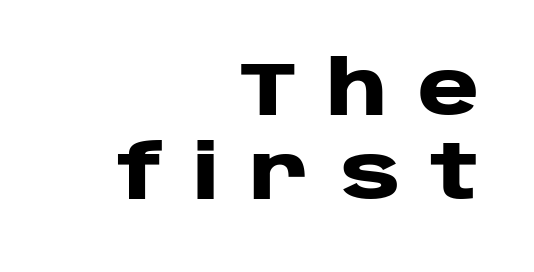
Q: Is the text bold? A: Yes.
Q: Is the text italic (slanted)? A: No, it is upright.
Q: Is the typeface a serif or a sans-serif typeface? A: Sans-serif.
Q: Is the text underlined? A: No.
Q: How is the paragraph aligned? A: Right-aligned.
Q: Is the spacing between letters normal or unusually wide? A: Unusually wide.
Q: Is the spacing between lines tight, normal or loose? A: Tight.
Q: Width (condensed, normal, or wide)? A: Wide.
Q: Stroke contrast? A: Low.
Q: x-height? A: Large.
Q: Monospaced? A: No.
